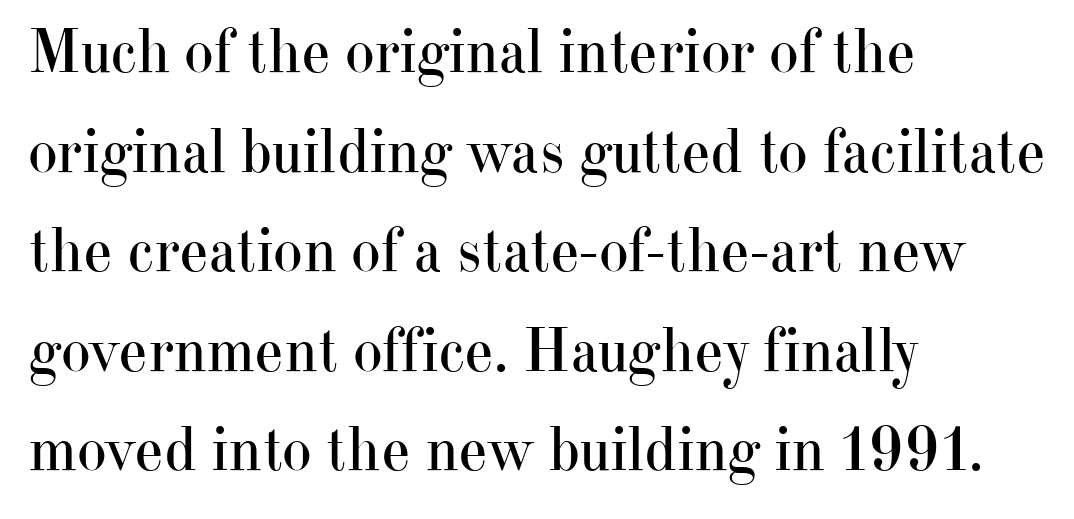
Q: Is the text bold? A: No.
Q: Is the text italic (slanted)? A: No, it is upright.
Q: Is the typeface a serif or a sans-serif typeface? A: Serif.
Q: Is the text underlined? A: No.
Q: How is the paragraph aligned? A: Left-aligned.
Q: Is the spacing between letters normal or unusually wide? A: Normal.
Q: Is the spacing between lines tight, normal or loose? A: Normal.
Q: Width (condensed, normal, or wide)? A: Normal.
Q: Stroke contrast? A: High.
Q: x-height? A: Small.
Q: Monospaced? A: No.
